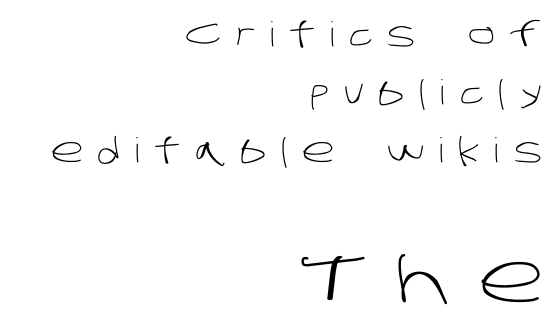
Q: Is the text bold? A: No.
Q: Is the typeface a serif or a sans-serif typeface? A: Sans-serif.
Q: Is the text underlined? A: No.
Q: How is the paragraph aligned? A: Right-aligned.
Q: Is the spacing between letters normal or unusually wide? A: Unusually wide.
Q: Is the spacing between lines tight, normal or loose? A: Normal.
Q: Which block of text is set in a larger size, the first (top) or the second (bottom)? A: The second (bottom) one.
Q: Width (condensed, normal, or wide)? A: Normal.
Q: Stroke contrast? A: Low.
Q: x-height? A: Large.
Q: Monospaced? A: No.
